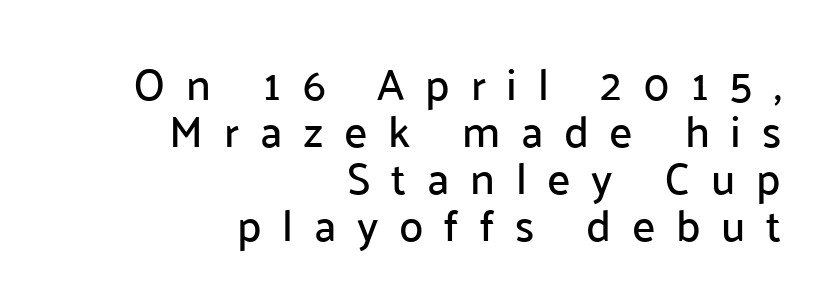
I'd call this a sans setting — the letters go barefoot. You could barely slide anything between these rows. The letters stand upright; this is a roman face. The passage shown is not underscored anywhere. If you drew a ruler down the right edge, every line would touch it. Think of a printed novel: that variable character pitch is what you see here.
